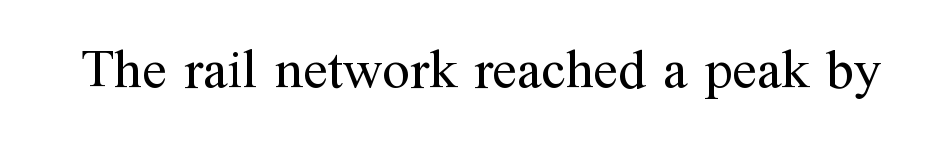
{"serif": "yes", "italic": "no", "bold": "no", "weight": "regular", "width": "normal", "stroke_contrast": "medium", "x_height": "medium", "monospaced": "no", "underline": "no", "letter_spacing": "normal", "letter_spacing_em": 0.0, "glyph_px": 55}
